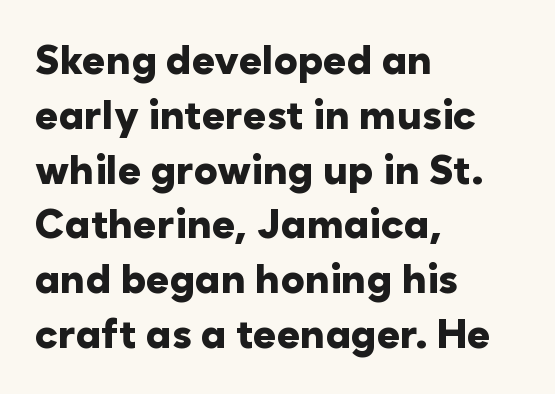
A typesetter would mark this as roman, not italic. Type style note: lacks serifs. The glyphs have the mass of a bold cut. Looks like regular typesetting: each glyph gets only the width it needs. Where is the straight margin? On the left.
